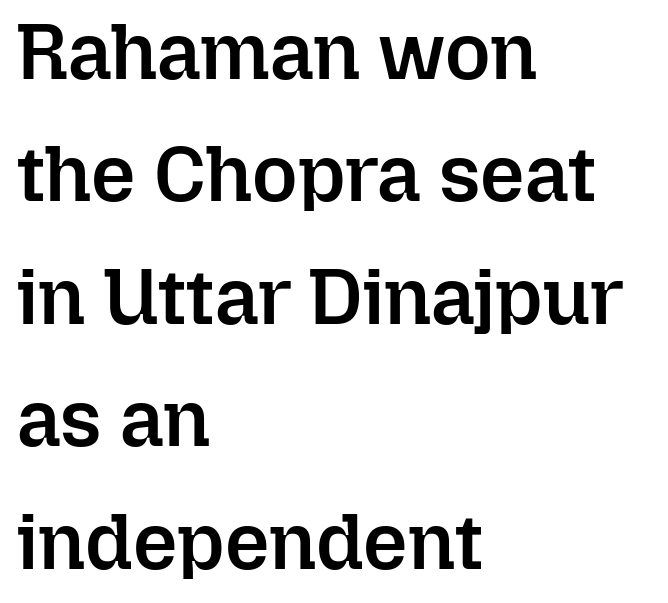
Any mark beneath the type? The region is blank. Summary of vertical rhythm: regular, with standard interline spacing. Honestly, the letter spacing is just normal — you wouldn't notice it. It's the straight-up-and-down kind of type. A fair bit of extra ink — the face is semibold, not bold.
